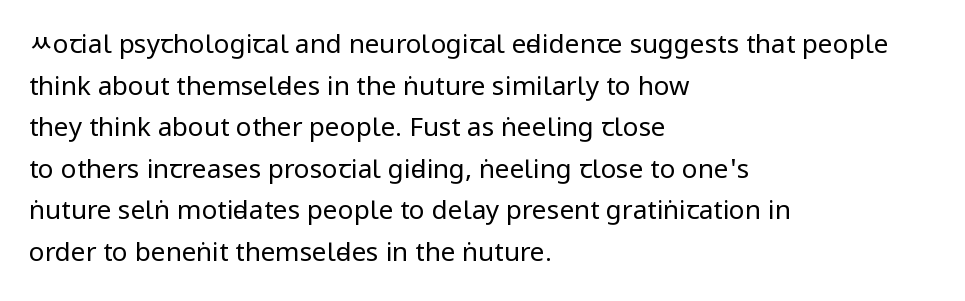
Rule under the text: the space is simply empty. One-word summary of the alignment: left. Stroke thickness stays within the range of a standard reading face or lighter. Rows of type keep a routine distance in the vertical direction. Ascenders rise straight up at ninety degrees. The tracking reads as untouched default to a designer's eye.
